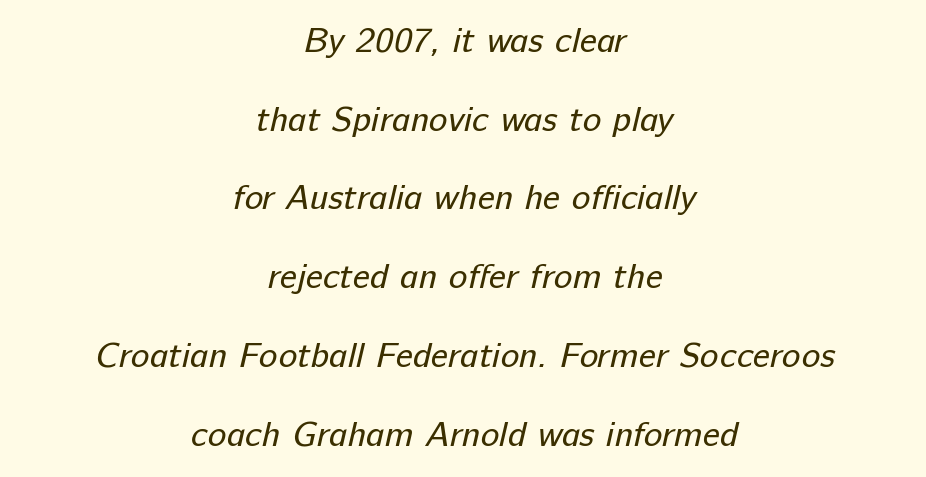
The image shows 35 px regular-weight sans-serif type; set centered, loose line spacing (2.25x), normal letter spacing, not underlined; low stroke contrast and a medium x-height.
